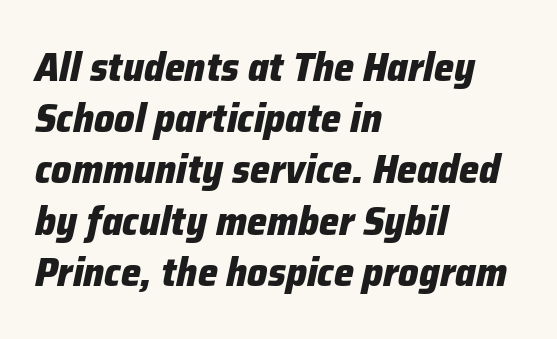
{"italic": "yes", "lean": "right", "slant_degrees": 12, "bold": "yes", "weight": "heavy", "width": "normal", "stroke_contrast": "low", "x_height": "medium", "monospaced": "no", "underline": "no", "align": "left", "line_spacing": "normal", "line_spacing_ratio": 1.28, "letter_spacing": "normal", "letter_spacing_em": 0.0, "glyph_px": 40}
